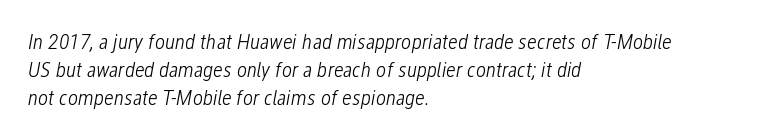
Only glyphs here, with clear space below each row. The specimen reads as italic at a glance. The passage shown stacks its lines at a standard gap. Which margin do the lines hug? The left one — the right edge is uneven. Each stroke keeps to a modest, everyday thickness or less. The face used here is rendered with its standard letterfit.
